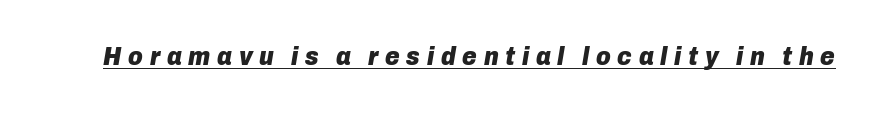
The image shows 25 px bold type, italic (leaning right); set unusually wide letter spacing (+0.27 em), underlined.
